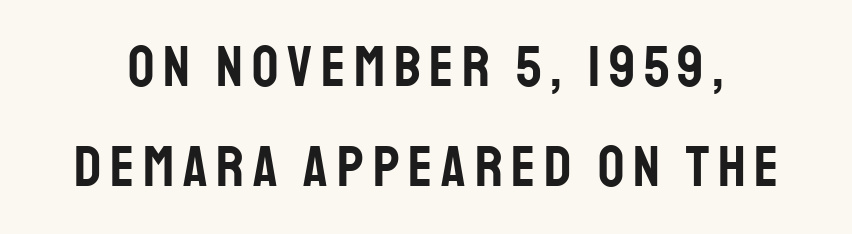
{"serif": "no", "italic": "no", "width": "condensed", "stroke_contrast": "low", "x_height": "large", "monospaced": "no", "underline": "no", "line_spacing_ratio": 1.72, "glyph_px": 58}
